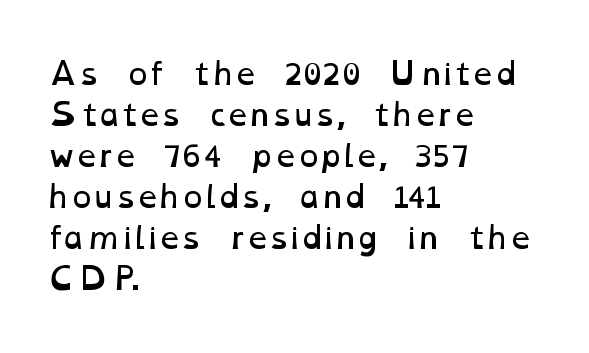
This sample has the flowing, uneven cadence of proportional lettering. Each line starts at the same left margin while the right side varies. A typesetter would call this zero additional tracking. A typesetter would call this leading conventional body-copy spacing. The zone under the glyphs is completely vacant. The strokes are not fattened; the text isn't bold.
